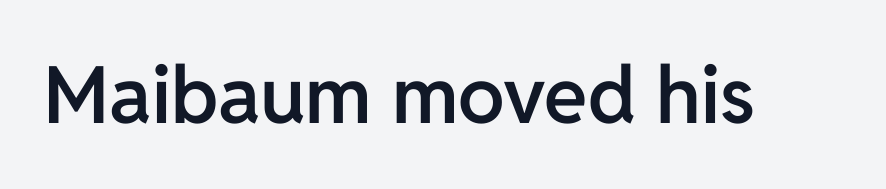
The letters are semibold — heavier than regular but short of a full bold. Posture: upright roman. Proportional: the letters do not fall into vertical columns. Inter-character spacing is left at the font's built-in metrics.
